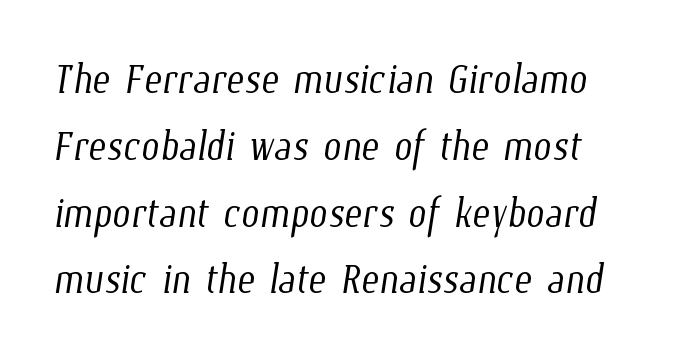
{"bold": "no", "weight": "light", "width": "condensed", "stroke_contrast": "low", "x_height": "medium", "monospaced": "no", "underline": "no", "align": "left", "line_spacing": "normal", "line_spacing_ratio": 1.26, "letter_spacing": "normal", "letter_spacing_em": 0.0, "glyph_px": 53}
